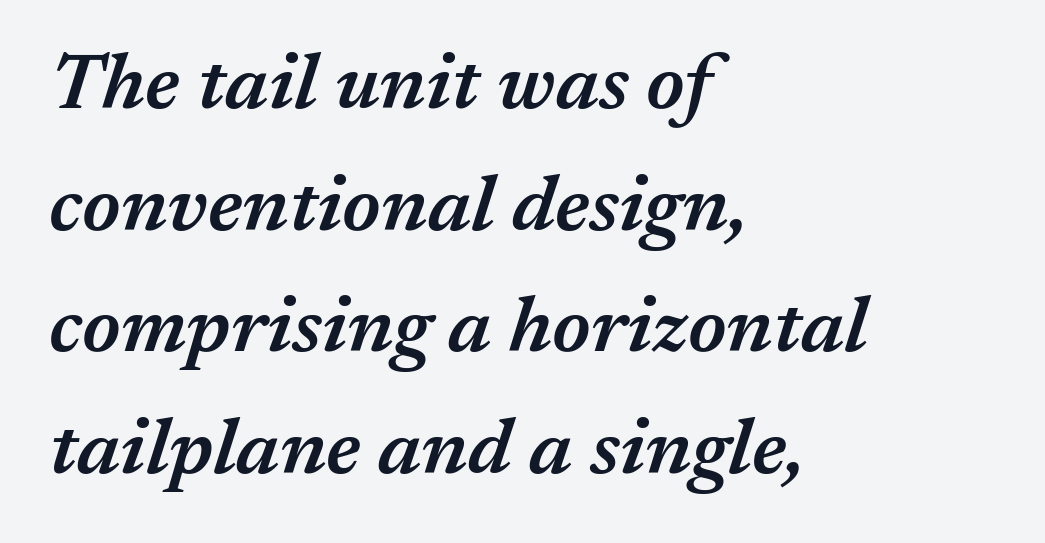
Q: Is the text bold? A: Semi-bold.
Q: Is the text italic (slanted)? A: Yes, it leans right by about 17 degrees.
Q: Is the text underlined? A: No.
Q: How is the paragraph aligned? A: Left-aligned.
Q: Is the spacing between letters normal or unusually wide? A: Normal.
Q: Is the spacing between lines tight, normal or loose? A: Normal.
Q: Width (condensed, normal, or wide)? A: Normal.
Q: Stroke contrast? A: Medium.
Q: x-height? A: Medium.
Q: Monospaced? A: No.
